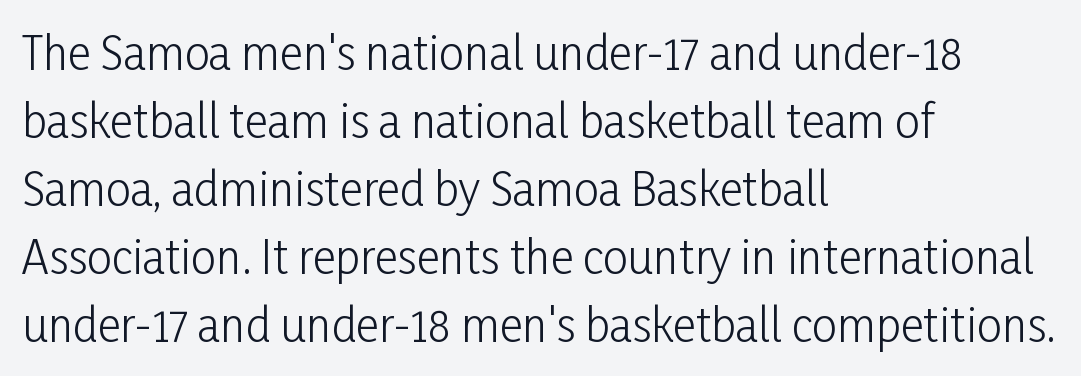
Q: Is the text bold? A: No.
Q: Is the text italic (slanted)? A: No, it is upright.
Q: Is the typeface a serif or a sans-serif typeface? A: Sans-serif.
Q: Is the text underlined? A: No.
Q: How is the paragraph aligned? A: Left-aligned.
Q: Is the spacing between letters normal or unusually wide? A: Normal.
Q: Is the spacing between lines tight, normal or loose? A: Normal.
Q: Width (condensed, normal, or wide)? A: Condensed.
Q: Stroke contrast? A: Low.
Q: x-height? A: Medium.
Q: Monospaced? A: No.
